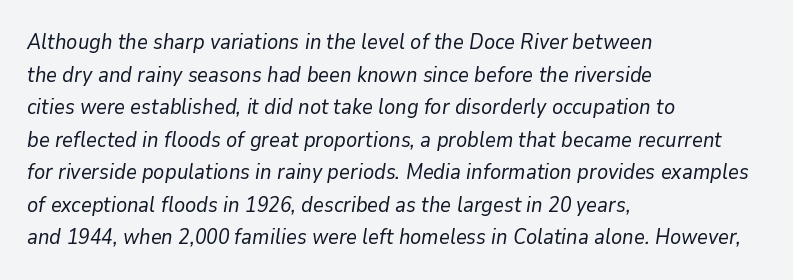
A student would call this left alignment; a typographer would say flush left, rag right. No extra tracking has been applied to these lines. Weight: regular or lighter. Letters rest on an invisible, unmarked baseline.
